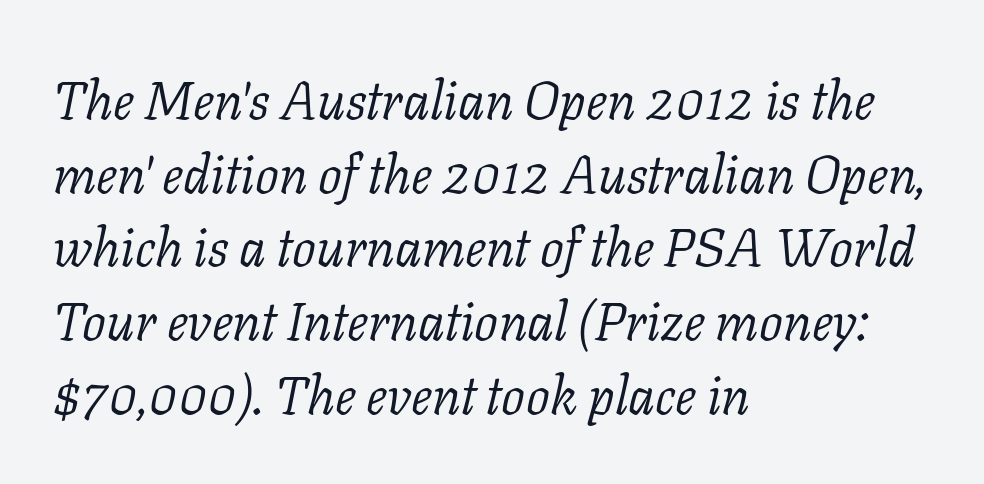
{"serif": "yes", "italic": "yes", "lean": "right", "slant_degrees": 11, "bold": "no", "weight": "light", "width": "normal", "stroke_contrast": "low", "x_height": "medium", "monospaced": "no", "underline": "no", "align": "left", "line_spacing": "normal", "line_spacing_ratio": 1.39, "letter_spacing": "normal", "letter_spacing_em": 0.0, "glyph_px": 53}
